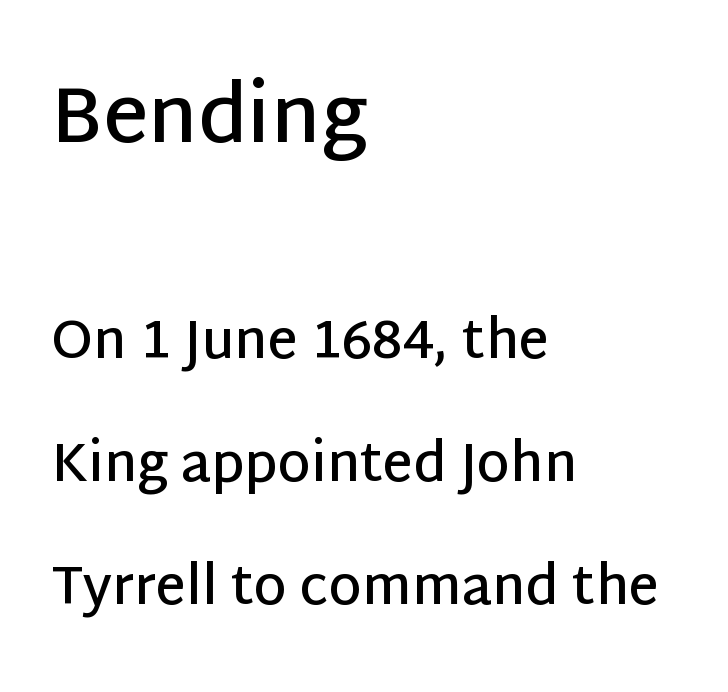
Q: Is the text bold? A: Semi-bold.
Q: Is the text italic (slanted)? A: No, it is upright.
Q: Is the typeface a serif or a sans-serif typeface? A: Sans-serif.
Q: Is the text underlined? A: No.
Q: How is the paragraph aligned? A: Left-aligned.
Q: Is the spacing between letters normal or unusually wide? A: Normal.
Q: Is the spacing between lines tight, normal or loose? A: Loose.
Q: Which block of text is set in a larger size, the first (top) or the second (bottom)? A: The first (top) one.
Q: Width (condensed, normal, or wide)? A: Normal.
Q: Stroke contrast? A: Low.
Q: x-height? A: Large.
Q: Monospaced? A: No.
